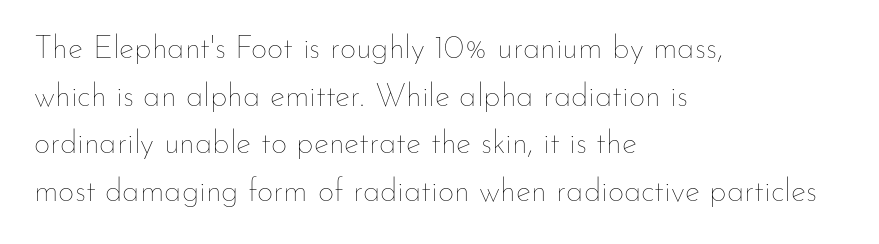
The image shows 32 px thin type, upright; set left-aligned, normal line spacing (1.49x), normal letter spacing, not underlined; low stroke contrast and a small x-height.
